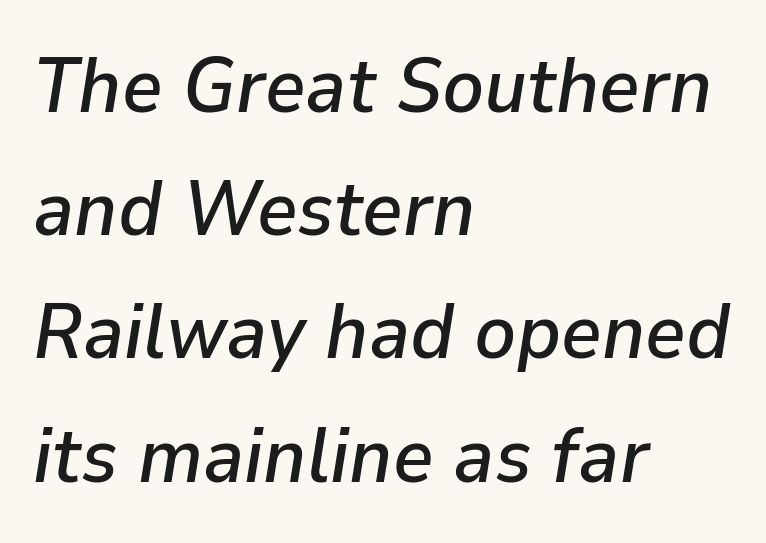
{"italic": "yes", "lean": "right", "slant_degrees": 9, "width": "normal", "stroke_contrast": "low", "x_height": "medium", "monospaced": "no", "underline": "no", "align": "left", "line_spacing": "normal", "line_spacing_ratio": 1.58, "letter_spacing": "normal", "letter_spacing_em": 0.0, "glyph_px": 78}
